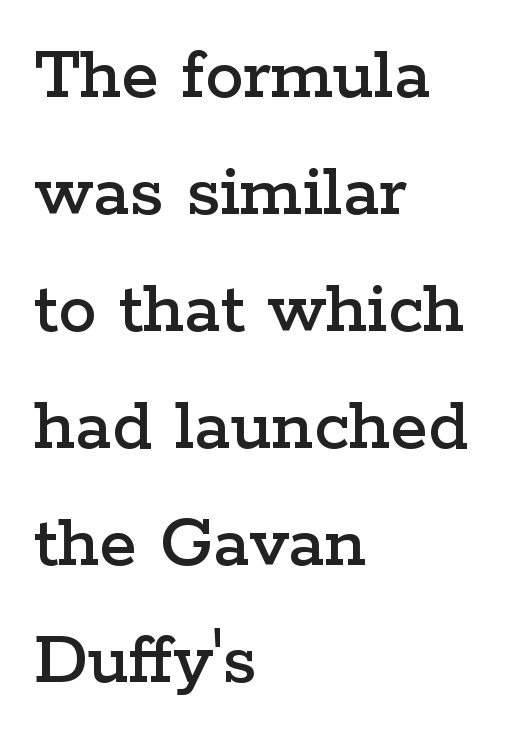
The image shows 77 px wide serif type, upright; set left-aligned, normal line spacing (1.52x), normal letter spacing, not underlined; low stroke contrast and a medium x-height.
